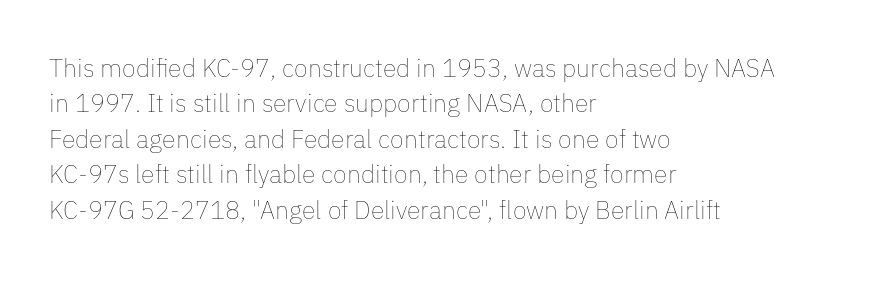
The image shows 25 px text type, upright; set left-aligned, normal line spacing (1.42x), normal letter spacing, not underlined.
